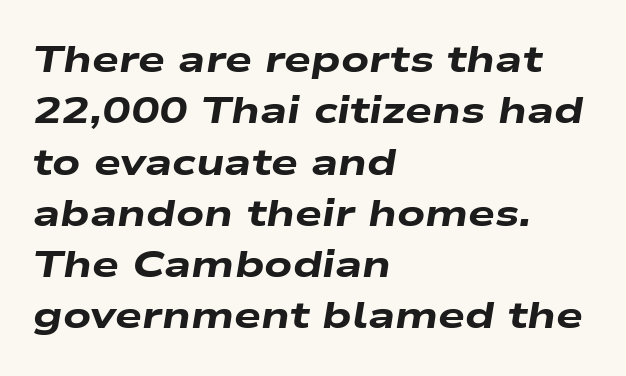
The letterforms sit shoulder to shoulder at normal distance. Proportional: the letters do not fall into vertical columns. These words are printed bold, with thick strokes throughout. The leading is moderate, giving the passage an even texture. Typeset ragged right — the left edge is the straight one.
